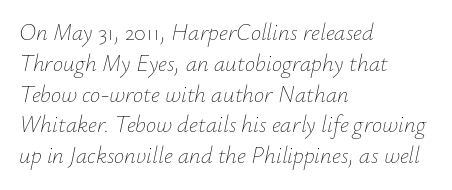
This rendering features lettering with no underline. Leading matches the norm, producing a regular column. The font is comparable to plain body text, perhaps lighter. The lines in this sample share a left origin and differ only in where they stop. If you drew a line through each stem, it would be angled. Tracking here is standard; glyphs follow each other at the usual distance.
